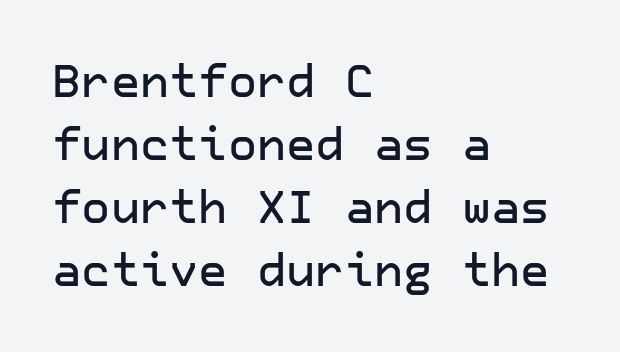
{"serif": "no", "italic": "no", "width": "normal", "stroke_contrast": "low", "x_height": "medium", "underline": "no", "align": "left", "line_spacing": "normal", "line_spacing_ratio": 1.4, "letter_spacing": "normal", "letter_spacing_em": 0.0, "glyph_px": 45}
